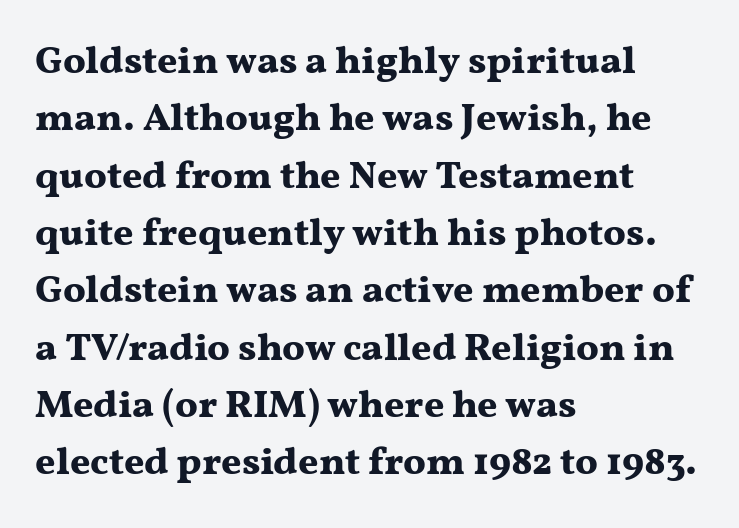
{"serif": "yes", "italic": "no", "bold": "yes", "weight": "bold", "width": "wide", "stroke_contrast": "medium", "x_height": "medium", "monospaced": "no", "underline": "no", "align": "left", "line_spacing": "normal", "line_spacing_ratio": 1.47, "letter_spacing": "normal", "letter_spacing_em": 0.0, "glyph_px": 39}
